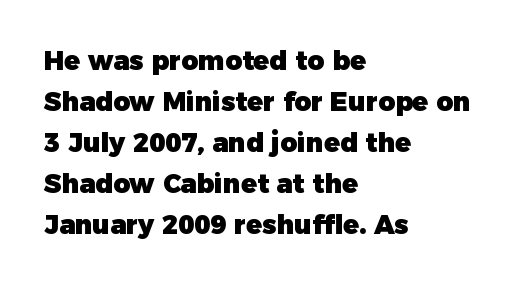
{"italic": "no", "bold": "yes", "underline": "no", "align": "left", "line_spacing": "normal", "line_spacing_ratio": 1.58, "letter_spacing": "normal", "letter_spacing_em": 0.0, "glyph_px": 26}
